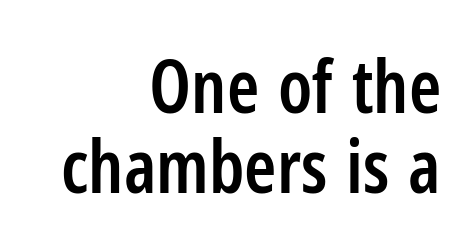
The image shows 73 px semibold, condensed sans-serif type, upright; set right-aligned, tight line spacing (1.1x), normal letter spacing, not underlined; low stroke contrast and a medium x-height.
